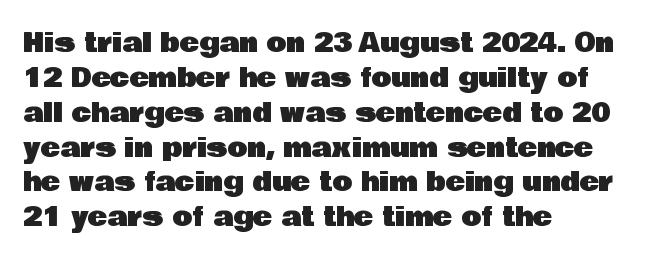
Q: Is the text italic (slanted)? A: No, it is upright.
Q: Is the text underlined? A: No.
Q: How is the paragraph aligned? A: Left-aligned.
Q: Is the spacing between letters normal or unusually wide? A: Normal.
Q: Is the spacing between lines tight, normal or loose? A: Normal.
